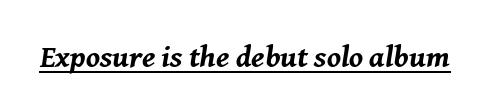
{"italic": "yes", "lean": "right", "slant_degrees": 8, "bold": "yes", "weight": "bold", "width": "normal", "stroke_contrast": "medium", "x_height": "medium", "monospaced": "no", "underline": "yes", "letter_spacing": "normal", "letter_spacing_em": 0.0, "glyph_px": 31}
